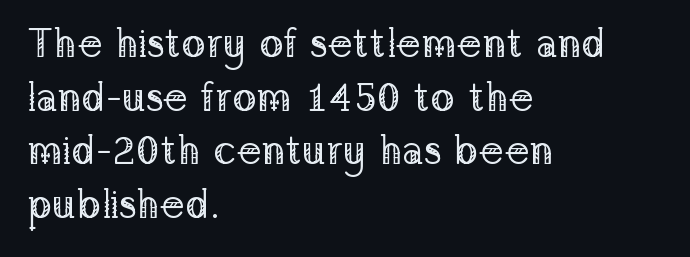
Q: Is the text bold? A: No.
Q: Is the text italic (slanted)? A: No, it is upright.
Q: Is the typeface a serif or a sans-serif typeface? A: Serif.
Q: Is the text underlined? A: No.
Q: How is the paragraph aligned? A: Left-aligned.
Q: Is the spacing between letters normal or unusually wide? A: Normal.
Q: Is the spacing between lines tight, normal or loose? A: Normal.
Q: Width (condensed, normal, or wide)? A: Normal.
Q: Stroke contrast? A: Low.
Q: x-height? A: Medium.
Q: Monospaced? A: No.
